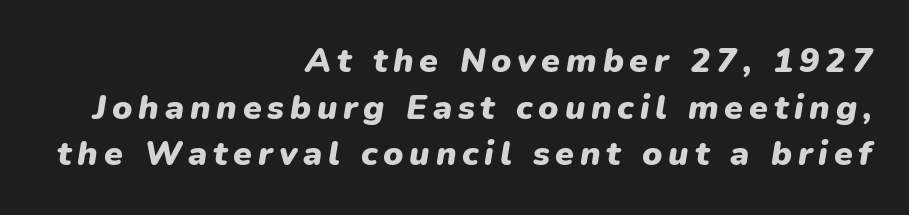
Q: Is the text bold? A: Yes.
Q: Is the text italic (slanted)? A: Yes, it leans right by about 9 degrees.
Q: Is the text underlined? A: No.
Q: How is the paragraph aligned? A: Right-aligned.
Q: Is the spacing between lines tight, normal or loose? A: Normal.
Q: Width (condensed, normal, or wide)? A: Normal.
Q: Stroke contrast? A: Low.
Q: x-height? A: Medium.
Q: Monospaced? A: No.
